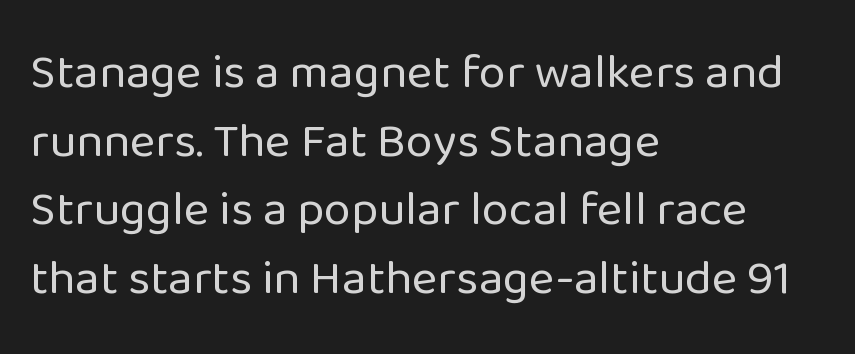
The image shows 49 px regular-weight sans-serif type, upright; set left-aligned, normal line spacing (1.4x), normal letter spacing, not underlined; low stroke contrast and a medium x-height.
